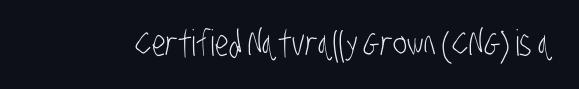
{"serif": "no", "bold": "no", "weight": "light", "width": "condensed", "stroke_contrast": "low", "x_height": "large", "monospaced": "no", "underline": "no", "letter_spacing": "normal", "letter_spacing_em": 0.0, "glyph_px": 36}
